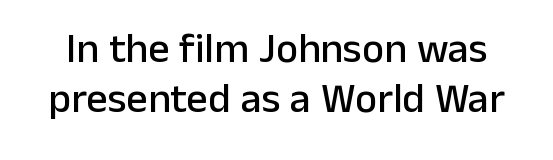
{"serif": "no", "italic": "no", "width": "normal", "stroke_contrast": "low", "x_height": "medium", "monospaced": "no", "underline": "no", "line_spacing_ratio": 1.2, "letter_spacing": "normal", "letter_spacing_em": 0.0, "glyph_px": 42}
